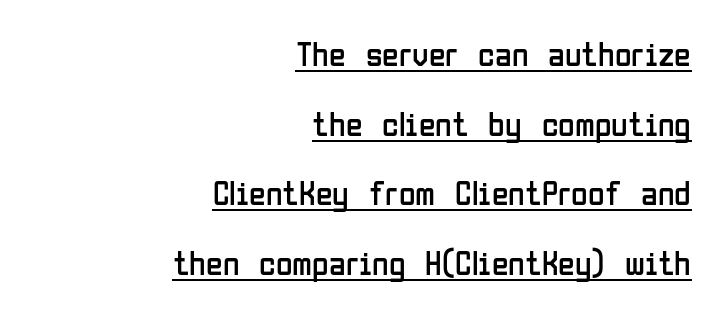
The characters display no serif detailing; their extremities are plain. Each letter keeps its own natural width here, so spacing adapts to shape. Ordinary non-slanted type is in use. The text block is weighted toward the right margin, trailing off unevenly leftward. Leading: increased.
